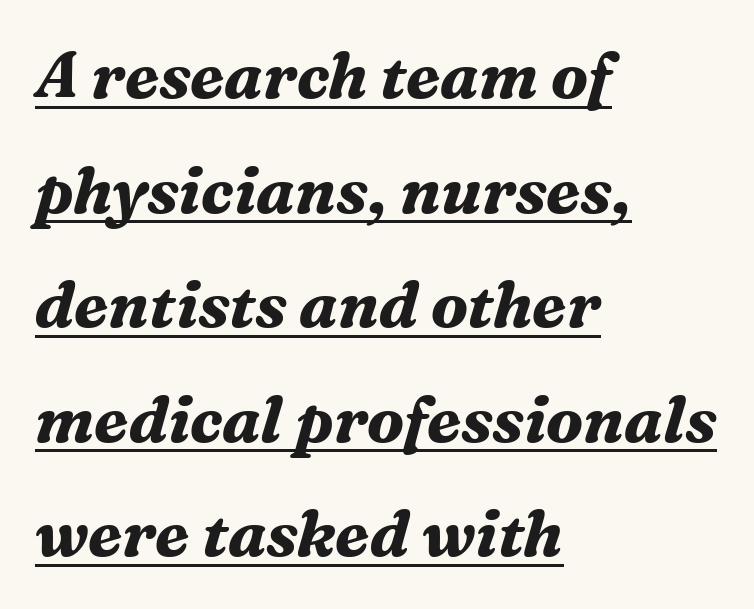
Q: Is the text bold? A: Yes.
Q: Is the text italic (slanted)? A: Yes, it leans right by about 16 degrees.
Q: Is the typeface a serif or a sans-serif typeface? A: Serif.
Q: Is the text underlined? A: Yes.
Q: How is the paragraph aligned? A: Left-aligned.
Q: Is the spacing between letters normal or unusually wide? A: Normal.
Q: Width (condensed, normal, or wide)? A: Normal.
Q: Stroke contrast? A: Medium.
Q: x-height? A: Medium.
Q: Monospaced? A: No.
